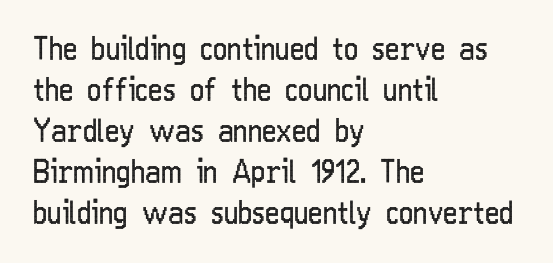
{"serif": "no", "italic": "no", "bold": "no", "weight": "regular", "width": "condensed", "stroke_contrast": "low", "x_height": "medium", "monospaced": "no", "underline": "no", "align": "left", "line_spacing": "normal", "line_spacing_ratio": 1.32, "letter_spacing": "normal", "letter_spacing_em": 0.0, "glyph_px": 31}
